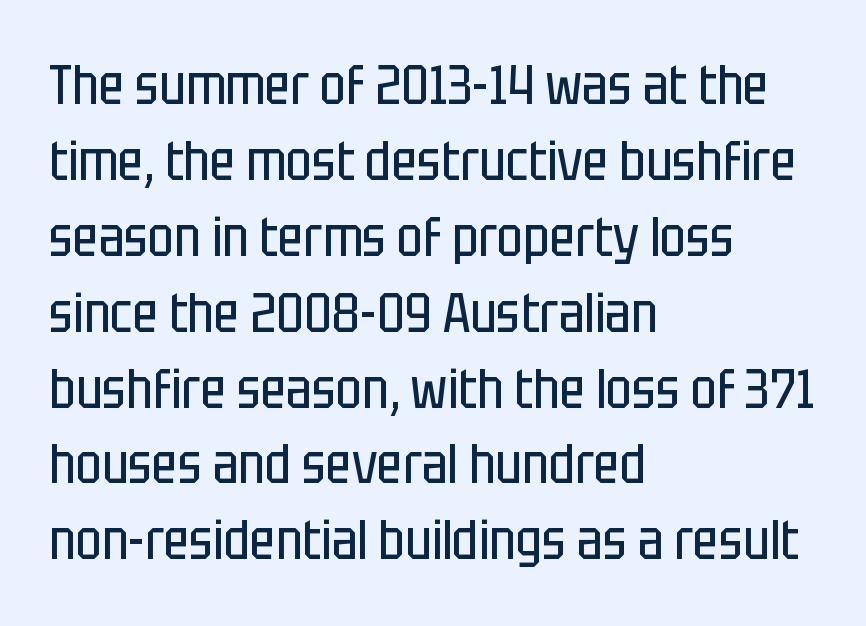
Q: Is the text bold? A: No.
Q: Is the text italic (slanted)? A: No, it is upright.
Q: Is the typeface a serif or a sans-serif typeface? A: Sans-serif.
Q: Is the text underlined? A: No.
Q: How is the paragraph aligned? A: Left-aligned.
Q: Is the spacing between letters normal or unusually wide? A: Normal.
Q: Is the spacing between lines tight, normal or loose? A: Normal.
Q: Width (condensed, normal, or wide)? A: Condensed.
Q: Stroke contrast? A: Low.
Q: x-height? A: Large.
Q: Monospaced? A: No.
